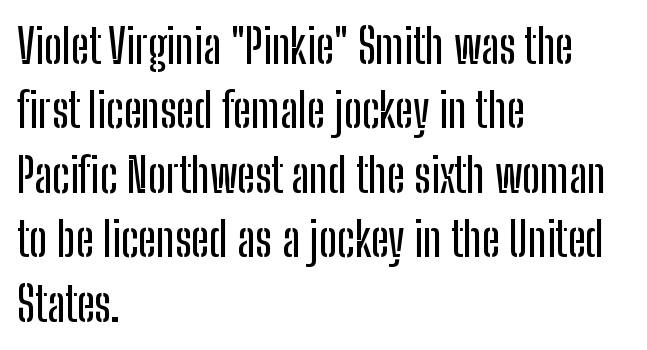
The image shows 47 px condensed sans-serif type, upright; set left-aligned, normal line spacing (1.37x), normal letter spacing, not underlined; low stroke contrast and a medium x-height.
